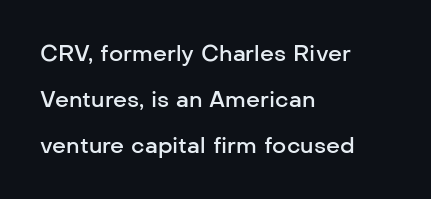
{"italic": "no", "bold": "semi", "underline": "no", "align": "left", "line_spacing": "loose", "line_spacing_ratio": 2.09, "letter_spacing": "normal", "letter_spacing_em": 0.0, "glyph_px": 22}
